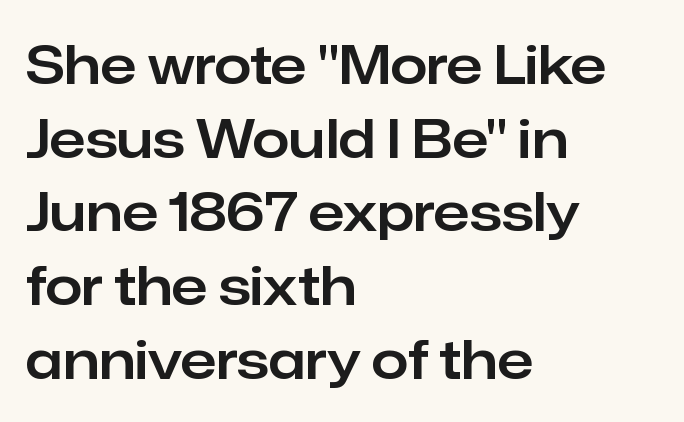
Q: Is the text italic (slanted)? A: No, it is upright.
Q: Is the typeface a serif or a sans-serif typeface? A: Sans-serif.
Q: Is the text underlined? A: No.
Q: How is the paragraph aligned? A: Left-aligned.
Q: Is the spacing between letters normal or unusually wide? A: Normal.
Q: Is the spacing between lines tight, normal or loose? A: Normal.
Q: Width (condensed, normal, or wide)? A: Normal.
Q: Stroke contrast? A: Low.
Q: x-height? A: Medium.
Q: Monospaced? A: No.
